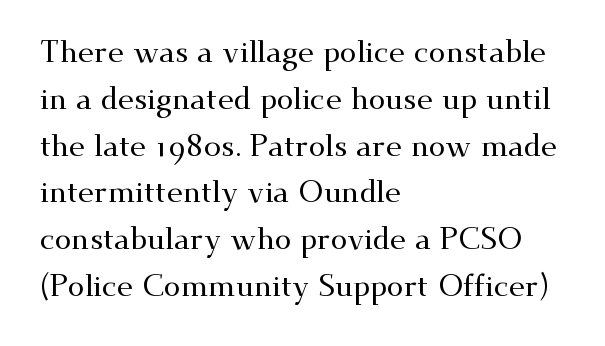
The image shows 30 px wide serif type, upright; set left-aligned, normal line spacing (1.56x), normal letter spacing, not underlined; medium stroke contrast and a small x-height.
